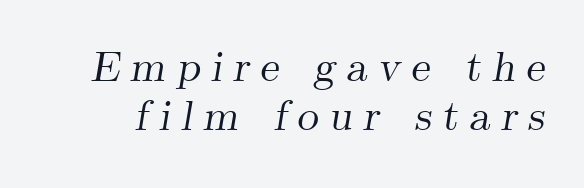
{"serif": "yes", "italic": "yes", "lean": "right", "slant_degrees": 9, "width": "normal", "stroke_contrast": "medium", "x_height": "small", "monospaced": "no", "underline": "no", "line_spacing": "tight", "line_spacing_ratio": 1.15, "letter_spacing": "wide", "letter_spacing_em": 0.24, "glyph_px": 43}
